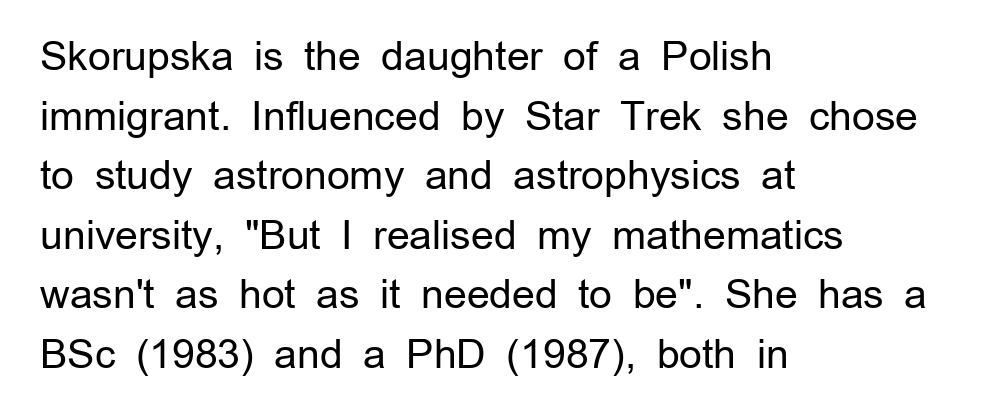
The image shows 40 px regular-weight sans-serif type, upright; set left-aligned, normal line spacing (1.49x), normal letter spacing, not underlined; low stroke contrast and a medium x-height.
